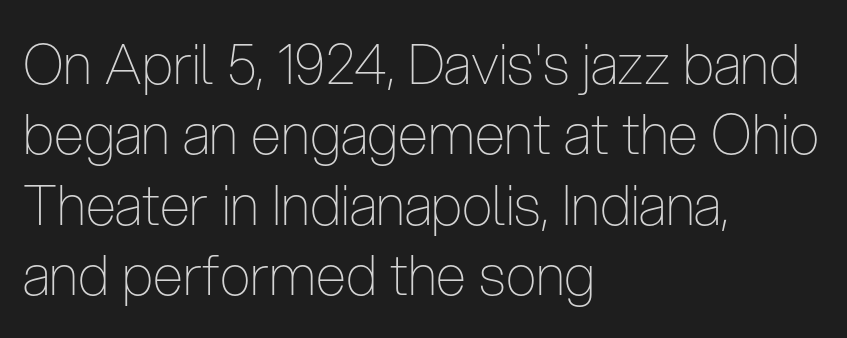
{"serif": "no", "italic": "no", "bold": "no", "weight": "thin", "width": "condensed", "stroke_contrast": "low", "x_height": "medium", "monospaced": "no", "underline": "no", "align": "left", "line_spacing": "normal", "line_spacing_ratio": 1.28, "letter_spacing": "normal", "letter_spacing_em": 0.0, "glyph_px": 55}
